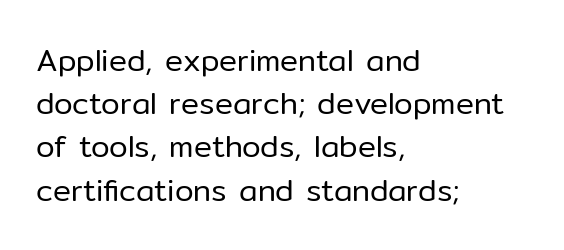
The image shows 30 px regular-weight sans-serif type, upright; set left-aligned, normal line spacing (1.44x), normal letter spacing, not underlined; low stroke contrast and a medium x-height.
